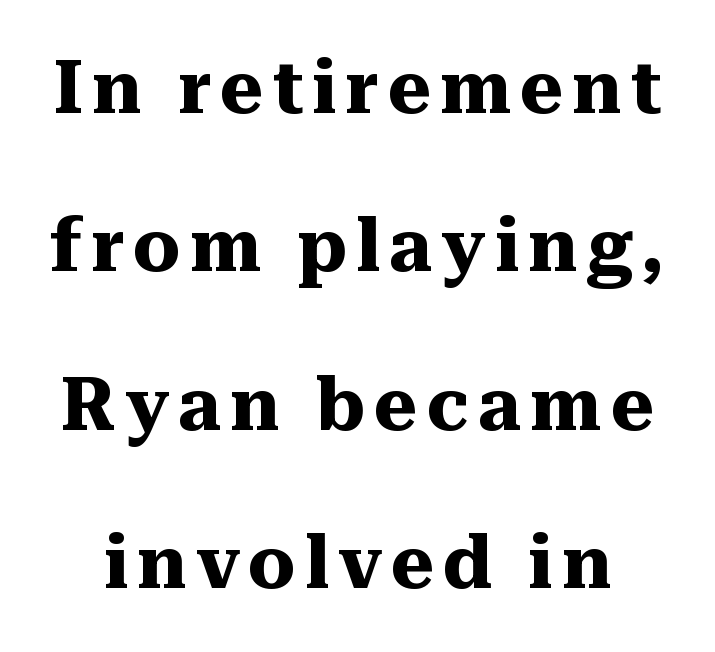
{"serif": "yes", "italic": "no", "bold": "yes", "weight": "heavy", "width": "normal", "stroke_contrast": "medium", "x_height": "medium", "monospaced": "no", "underline": "no", "line_spacing": "loose", "line_spacing_ratio": 2.14, "glyph_px": 74}
